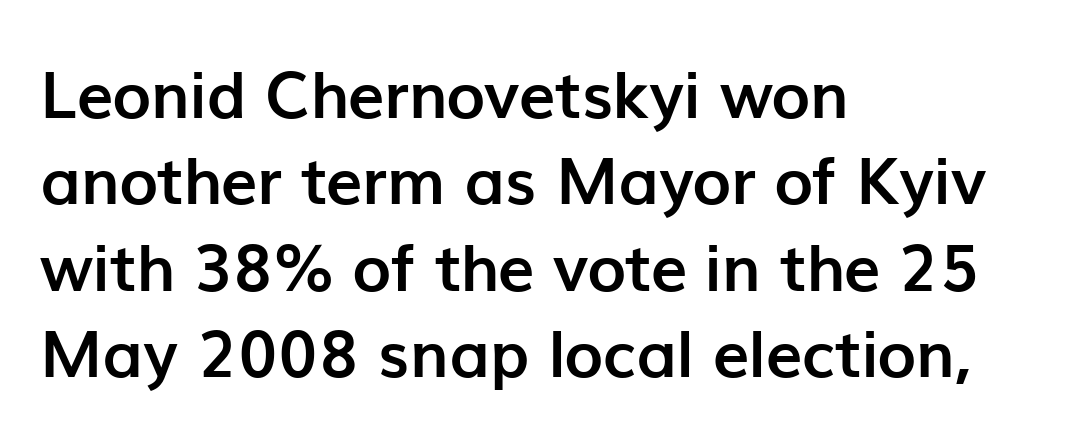
Q: Is the text bold? A: Yes.
Q: Is the text italic (slanted)? A: No, it is upright.
Q: Is the typeface a serif or a sans-serif typeface? A: Sans-serif.
Q: Is the text underlined? A: No.
Q: How is the paragraph aligned? A: Left-aligned.
Q: Is the spacing between letters normal or unusually wide? A: Normal.
Q: Is the spacing between lines tight, normal or loose? A: Normal.
Q: Width (condensed, normal, or wide)? A: Normal.
Q: Stroke contrast? A: Low.
Q: x-height? A: Medium.
Q: Monospaced? A: No.
